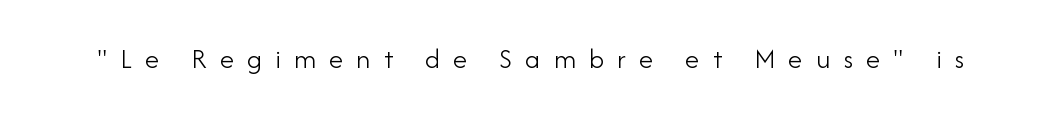
Looks like regular typesetting: each glyph gets only the width it needs. Italic? Not at all — the glyphs are vertical. The face used here is rendered with a markedly widened letterfit. Weight: not bold — regular or lighter. The rendering shows plain stroke endings on the letterforms — a sans-serif design.
